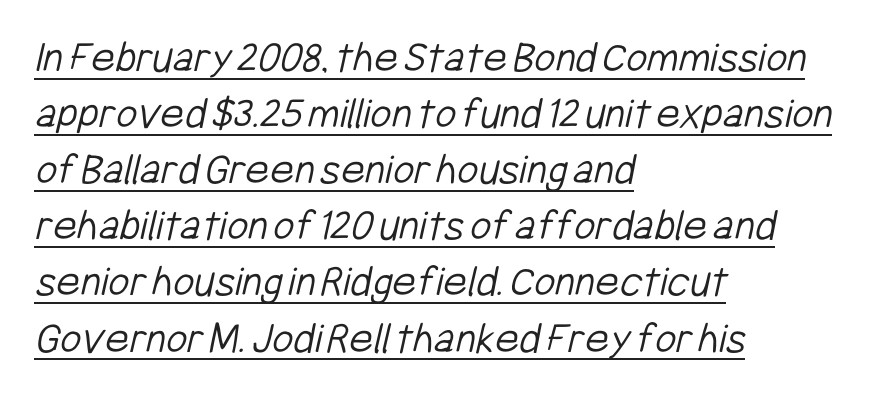
{"serif": "no", "bold": "no", "weight": "light", "width": "condensed", "stroke_contrast": "low", "x_height": "medium", "monospaced": "no", "underline": "yes", "align": "left", "line_spacing_ratio": 1.22, "letter_spacing": "normal", "letter_spacing_em": 0.0, "glyph_px": 46}
